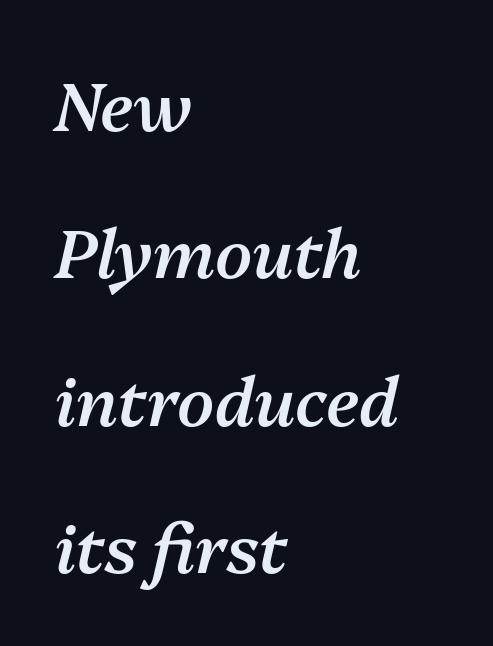
The image shows 67 px semibold type, italic (leaning right); set left-aligned, loose line spacing (2.2x), normal letter spacing, not underlined; medium stroke contrast and a medium x-height.
